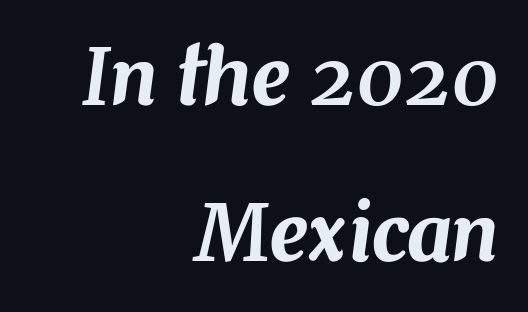
Q: Is the text italic (slanted)? A: Yes, it leans right by about 7 degrees.
Q: Is the text underlined? A: No.
Q: How is the paragraph aligned? A: Right-aligned.
Q: Is the spacing between letters normal or unusually wide? A: Normal.
Q: Is the spacing between lines tight, normal or loose? A: Loose.
Q: Width (condensed, normal, or wide)? A: Normal.
Q: Stroke contrast? A: Medium.
Q: x-height? A: Medium.
Q: Monospaced? A: No.
